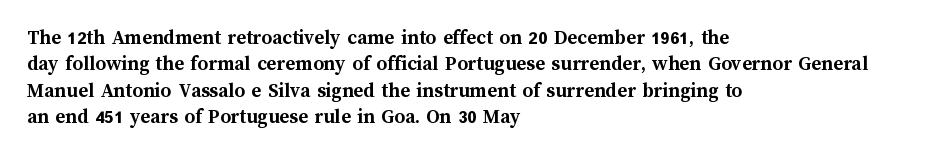
The image shows 21 px bold type, upright; set left-aligned, normal line spacing (1.26x), normal letter spacing, not underlined.
